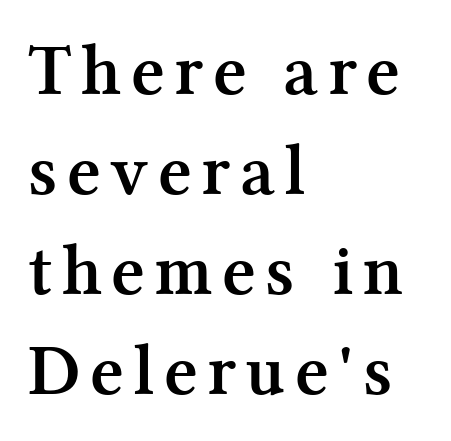
The image shows 73 px semibold serif type, upright; set left-aligned, normal line spacing (1.37x), not underlined; medium stroke contrast and a medium x-height.
